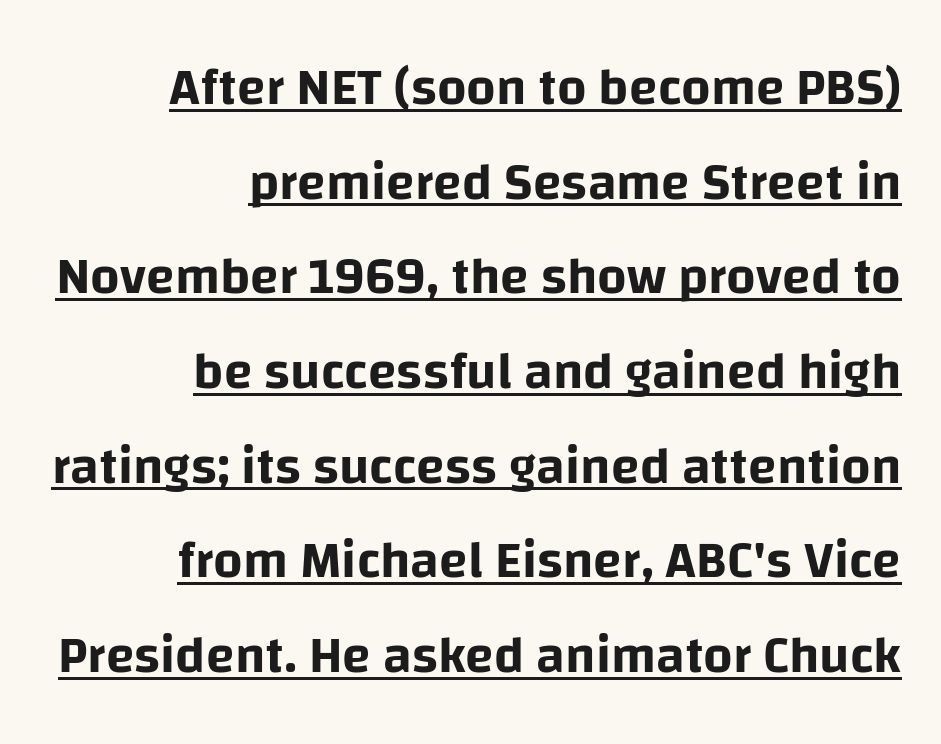
Q: Is the text italic (slanted)? A: No, it is upright.
Q: Is the typeface a serif or a sans-serif typeface? A: Sans-serif.
Q: Is the text underlined? A: Yes.
Q: How is the paragraph aligned? A: Right-aligned.
Q: Is the spacing between letters normal or unusually wide? A: Normal.
Q: Width (condensed, normal, or wide)? A: Normal.
Q: Stroke contrast? A: Low.
Q: x-height? A: Large.
Q: Monospaced? A: No.
